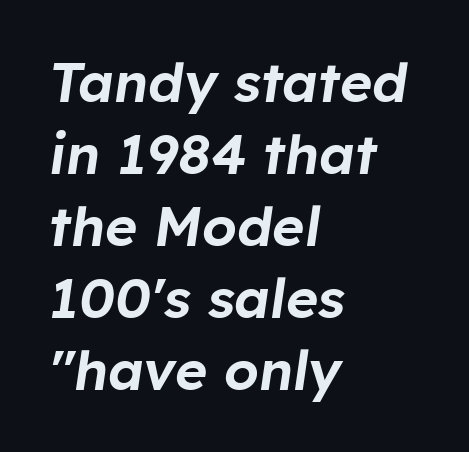
When letters slant like this, we call the style italic. Between one letter and the next there's only the usual sliver of space. Compared with typical paragraphs, the rows here are spaced about the same. Alignment: flush left. Any mark beneath the type? The region is blank. The letters advance in unequal steps, a hallmark of proportional type.
